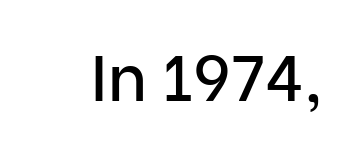
Inter-character spacing is left at the font's built-in metrics. Looks like regular typesetting: each glyph gets only the width it needs. The lettering stays uniformly vertical, giving the passage a roman look. A bare baseline throughout the passage. Observe the absence of serifs on each vertical stroke in this sample.
